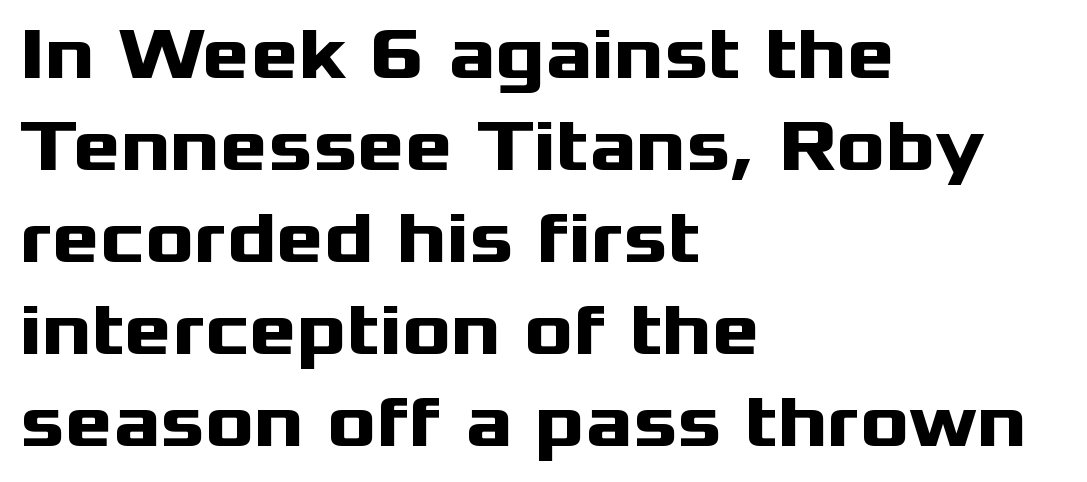
Is the type bold? Yes — the strokes are clearly thick and heavy. A sans-serif font was chosen for this passage. Summary of vertical rhythm: regular, with standard interline spacing. The typography opts for an upright posture over an oblique one. Decoration check: the copy has no underline.
